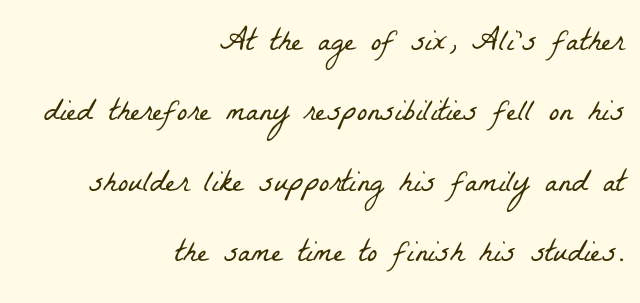
Spacing between characters is what you'd get straight out of the box. Serif or sans? Serif — the stroke terminals have little feet. Successive baselines arrive slowly, with a big drop between each. Anything drawn beneath the words? Only blank space. The rendering anchors every line to the right-hand side.
